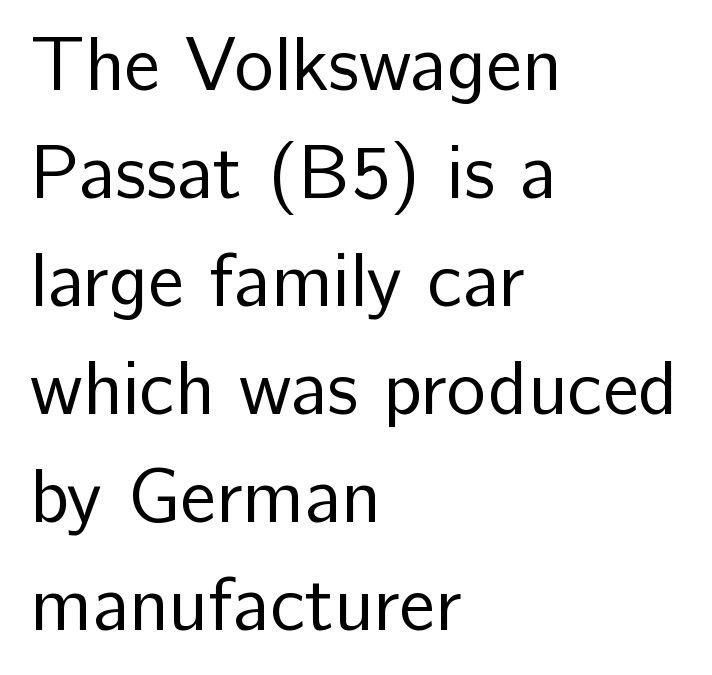
The image shows 75 px regular-weight sans-serif type, upright; set left-aligned, normal line spacing (1.44x), normal letter spacing, not underlined; low stroke contrast and a medium x-height.
